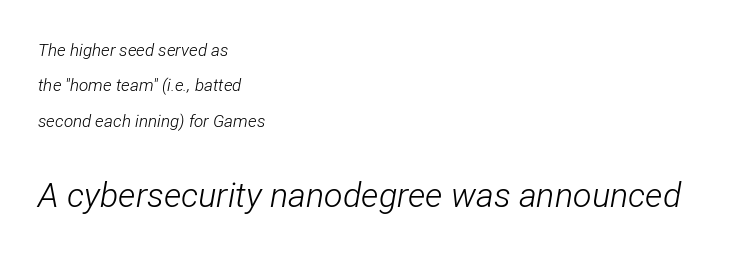
Q: Is the text bold? A: No.
Q: Is the text italic (slanted)? A: Yes, it leans right by about 12 degrees.
Q: Is the text underlined? A: No.
Q: How is the paragraph aligned? A: Left-aligned.
Q: Is the spacing between letters normal or unusually wide? A: Normal.
Q: Is the spacing between lines tight, normal or loose? A: Loose.
Q: Which block of text is set in a larger size, the first (top) or the second (bottom)? A: The second (bottom) one.
Q: Width (condensed, normal, or wide)? A: Condensed.
Q: Stroke contrast? A: Low.
Q: x-height? A: Medium.
Q: Monospaced? A: No.
